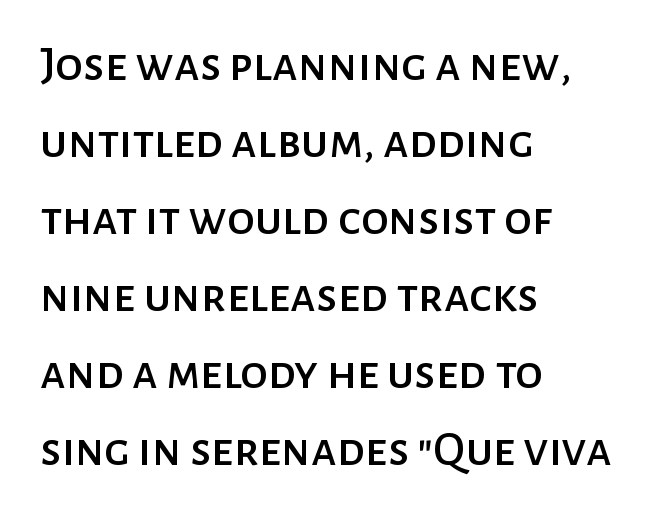
Upright lettering throughout. The rendering uses natural spacing where letterforms have individual widths. Does the copy run flush right? No — it runs flush left. How are the letters spaced? Ordinarily, with no added tracking. The face used here is a sans, in the tradition of grotesques and geometrics.
